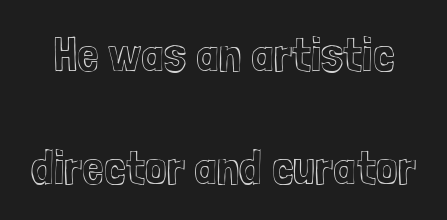
Q: Is the text italic (slanted)? A: No, it is upright.
Q: Is the text underlined? A: No.
Q: Is the spacing between letters normal or unusually wide? A: Normal.
Q: Is the spacing between lines tight, normal or loose? A: Loose.
Q: Width (condensed, normal, or wide)? A: Condensed.
Q: x-height? A: Medium.
Q: Monospaced? A: No.
